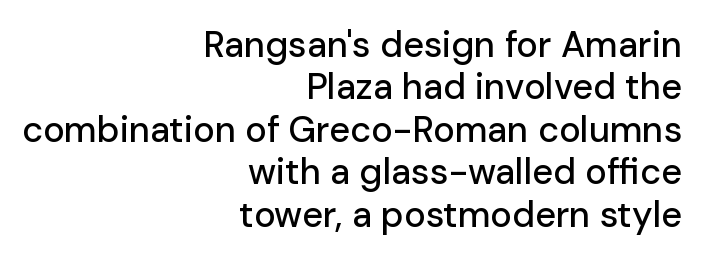
Q: Is the text italic (slanted)? A: No, it is upright.
Q: Is the typeface a serif or a sans-serif typeface? A: Sans-serif.
Q: Is the text underlined? A: No.
Q: How is the paragraph aligned? A: Right-aligned.
Q: Is the spacing between letters normal or unusually wide? A: Normal.
Q: Width (condensed, normal, or wide)? A: Normal.
Q: Stroke contrast? A: Low.
Q: x-height? A: Medium.
Q: Monospaced? A: No.
